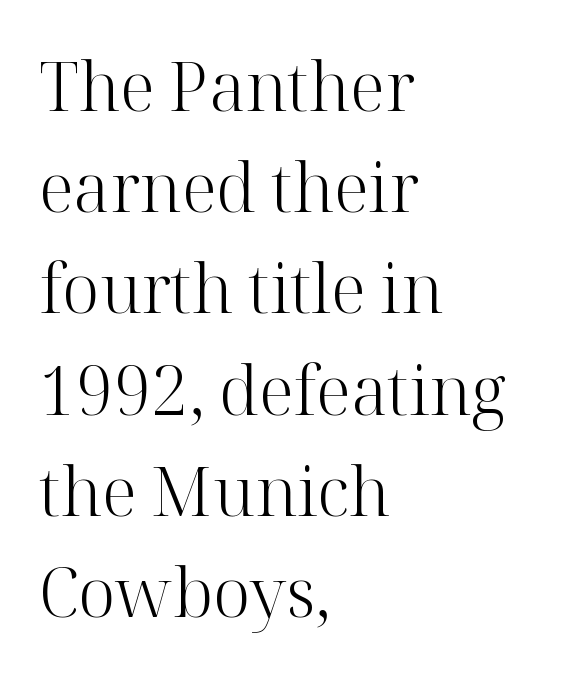
Do the characters align in a grid? No, the font is proportional. Caption: face not bold, strokes unweighted. One-word summary of the alignment: left. This sample keeps an unexceptional amount of space between lines.
